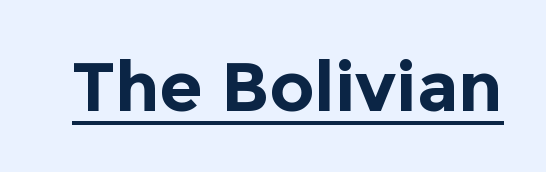
You could call the tracking neutral — neither tight nor loose. Here the designer chose a conventional face with non-uniform glyph widths. The lettering stays uniformly vertical, giving the passage a roman look. This is underlined copy, the kind a proofreader might mark for attention. The glyphs in this specimen are sans serif. On the weight axis this lands at bold, roughly 700.
